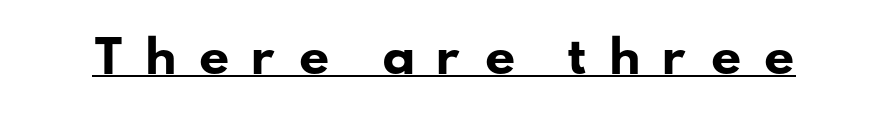
{"serif": "no", "bold": "yes", "weight": "heavy", "width": "wide", "stroke_contrast": "low", "x_height": "small", "monospaced": "no", "underline": "yes", "letter_spacing": "wide", "letter_spacing_em": 0.49, "glyph_px": 43}
